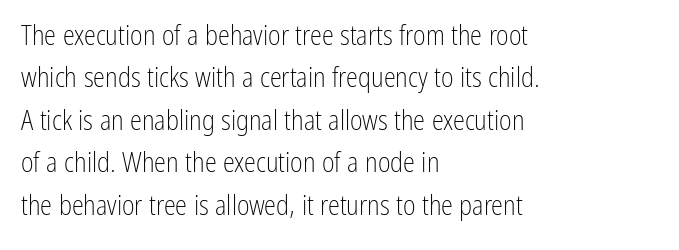
The image shows 27 px text type, upright; set left-aligned, normal line spacing (1.57x), normal letter spacing, not underlined.
